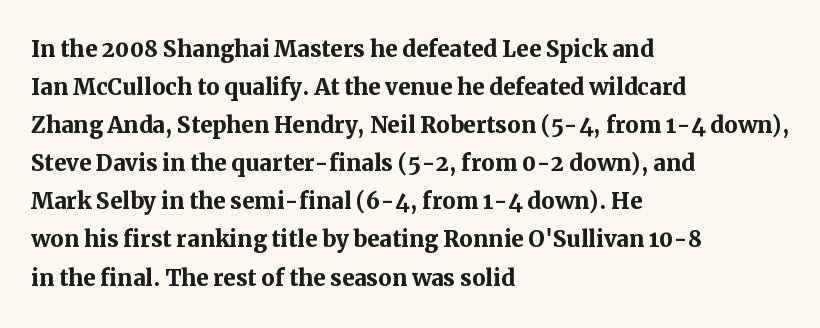
The image shows 30 px semibold serif type, upright; set left-aligned, normal line spacing (1.27x), normal letter spacing, not underlined; medium stroke contrast and a medium x-height.
